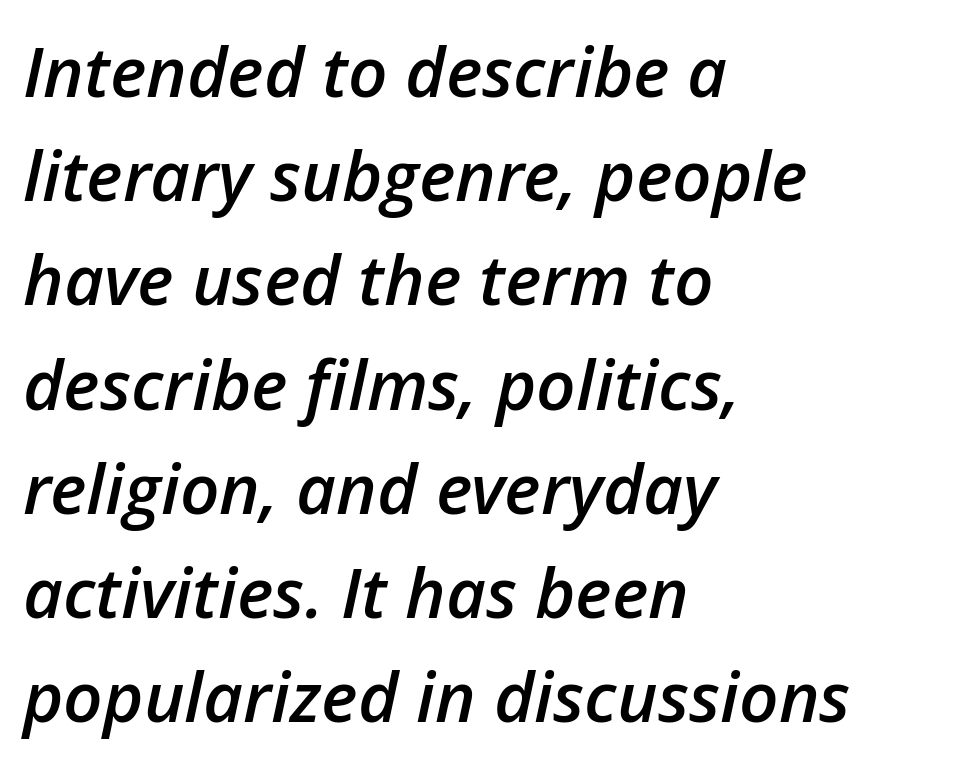
Do the characters align in a grid? No, the font is proportional. The block of text has a typical density, with ordinary space between rows. The text block is weighted toward the left margin, trailing off unevenly rightward. Compared with ordinary roman type, these characters are visibly tilted.
